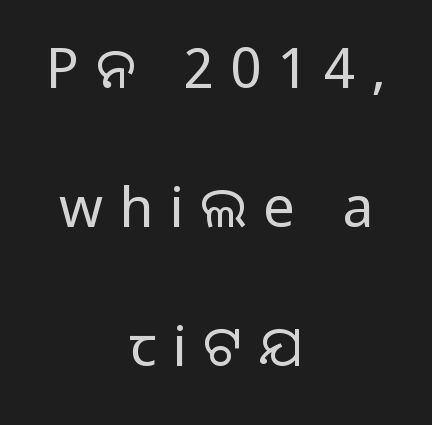
The image shows 56 px regular-weight sans-serif type, upright; set centered, loose line spacing (2.48x), unusually wide letter spacing (+0.29 em), not underlined; low stroke contrast and a large x-height.
